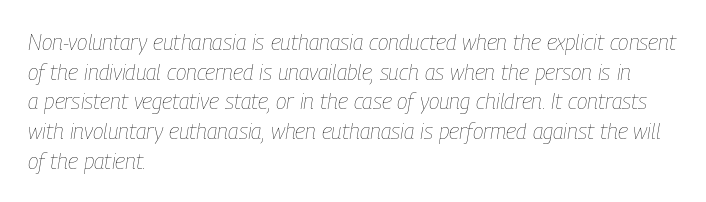
Inter-character spacing is left at the font's built-in metrics. The designer left line spacing at the default. Layout note: lines flush left. The font sits on the lighter half of the weight spectrum, regular included. Quick note: underline off.
